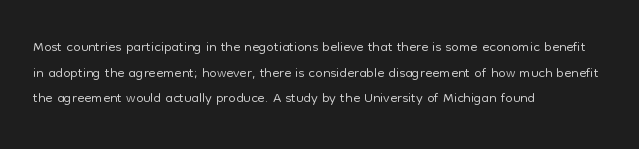
{"italic": "no", "bold": "no", "underline": "no", "align": "left", "line_spacing_ratio": 1.22, "letter_spacing": "normal", "letter_spacing_em": 0.0, "glyph_px": 21}
